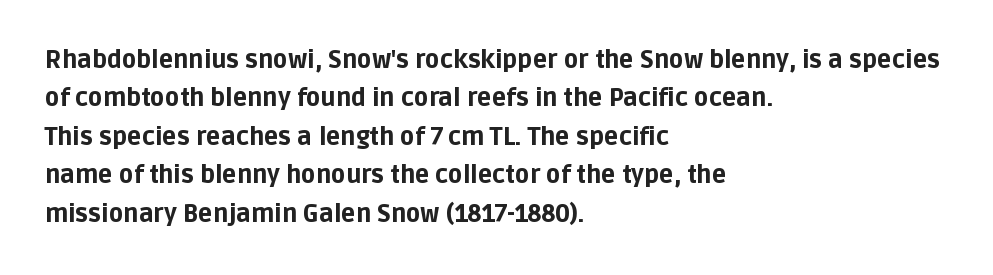
Check the space under the baseline: it is left empty. A classic flush-left, rag-right setting is used for this passage. These lines sit exactly where default settings would place them. Students, note that the glyphs here touch the page at normal intervals. The type sits square on the baseline with zero lean.
